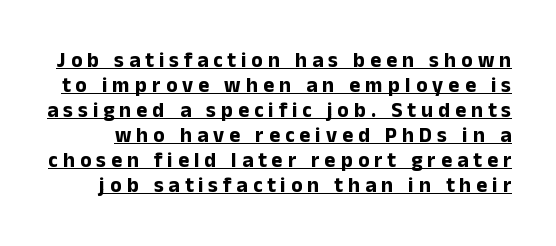
Q: Is the text bold? A: Yes.
Q: Is the text italic (slanted)? A: No, it is upright.
Q: Is the text underlined? A: Yes.
Q: Is the spacing between letters normal or unusually wide? A: Unusually wide.
